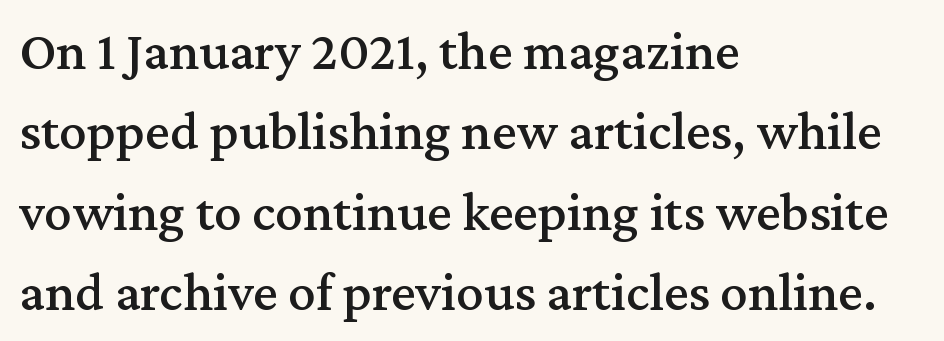
The image shows 55 px serif type, upright; set left-aligned, normal line spacing (1.46x), normal letter spacing, not underlined; medium stroke contrast and a medium x-height.
